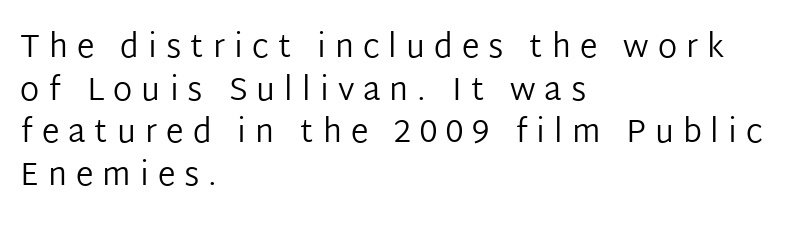
{"serif": "no", "italic": "no", "bold": "no", "weight": "regular", "width": "normal", "stroke_contrast": "low", "x_height": "medium", "monospaced": "no", "underline": "no", "align": "left", "line_spacing": "normal", "line_spacing_ratio": 1.33, "letter_spacing": "wide", "letter_spacing_em": 0.28, "glyph_px": 32}
